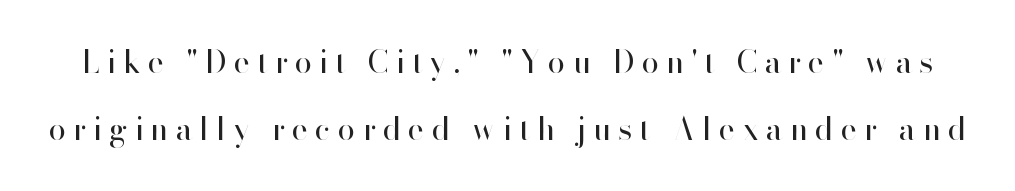
{"serif": "no", "italic": "no", "bold": "no", "weight": "regular", "width": "normal", "stroke_contrast": "high", "x_height": "small", "monospaced": "no", "underline": "no", "line_spacing": "loose", "line_spacing_ratio": 2.16, "letter_spacing": "wide", "letter_spacing_em": 0.23, "glyph_px": 31}
